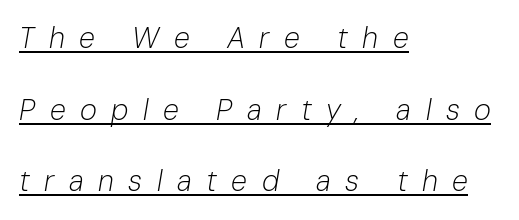
Vertical stems look standard width or narrower in stroke. Compared with a centered layout, this one pins lines to the left instead. A typesetter would call this leading open, well beyond the default. The passage shown has open, widely tracked lettering throughout. Slant detected: the letters are inclined. The passage shown is typed in a proportional face where columns would drift.
